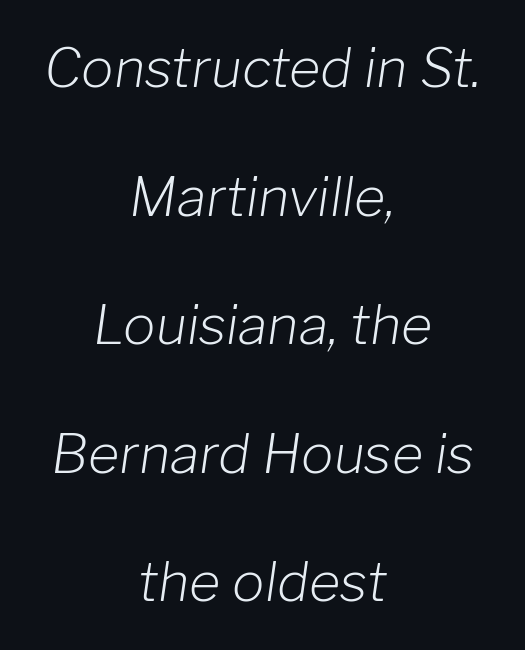
{"italic": "yes", "lean": "right", "slant_degrees": 8, "bold": "no", "weight": "light", "width": "normal", "stroke_contrast": "low", "x_height": "medium", "monospaced": "no", "underline": "no", "align": "center", "line_spacing": "loose", "line_spacing_ratio": 2.38, "letter_spacing": "normal", "letter_spacing_em": 0.0, "glyph_px": 54}
